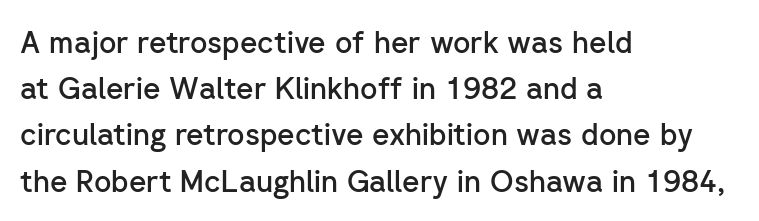
{"serif": "no", "italic": "no", "bold": "semi", "weight": "semibold", "width": "normal", "stroke_contrast": "low", "x_height": "medium", "monospaced": "no", "underline": "no", "align": "left", "line_spacing": "normal", "line_spacing_ratio": 1.54, "letter_spacing": "normal", "letter_spacing_em": 0.0, "glyph_px": 30}
